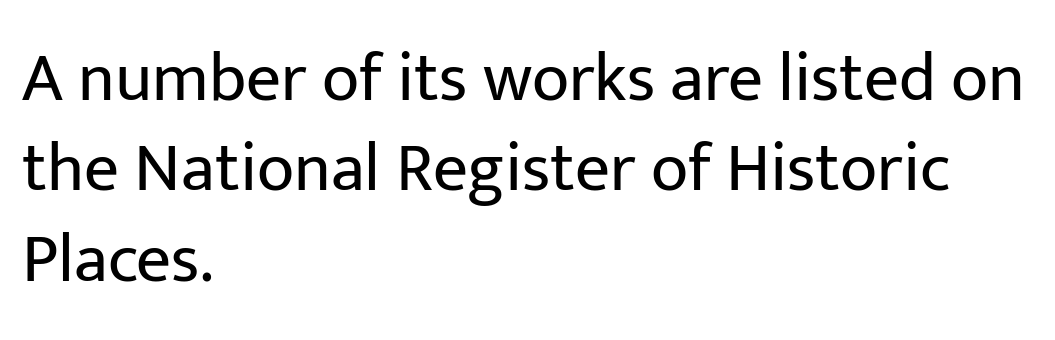
{"serif": "no", "italic": "no", "bold": "no", "weight": "regular", "width": "normal", "stroke_contrast": "low", "x_height": "medium", "monospaced": "no", "underline": "no", "align": "left", "line_spacing": "normal", "line_spacing_ratio": 1.31, "letter_spacing": "normal", "letter_spacing_em": 0.0, "glyph_px": 69}
